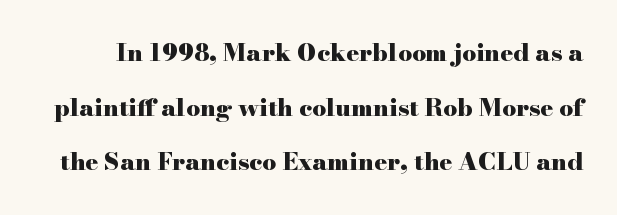
The image shows 24 px bold type, upright; set loose line spacing (2.28x), normal letter spacing, not underlined.
